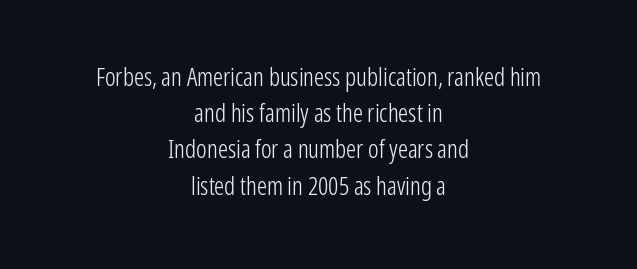
Q: Is the text bold? A: No.
Q: Is the text italic (slanted)? A: No, it is upright.
Q: Is the text underlined? A: No.
Q: How is the paragraph aligned? A: Centered.
Q: Is the spacing between letters normal or unusually wide? A: Normal.
Q: Is the spacing between lines tight, normal or loose? A: Normal.
